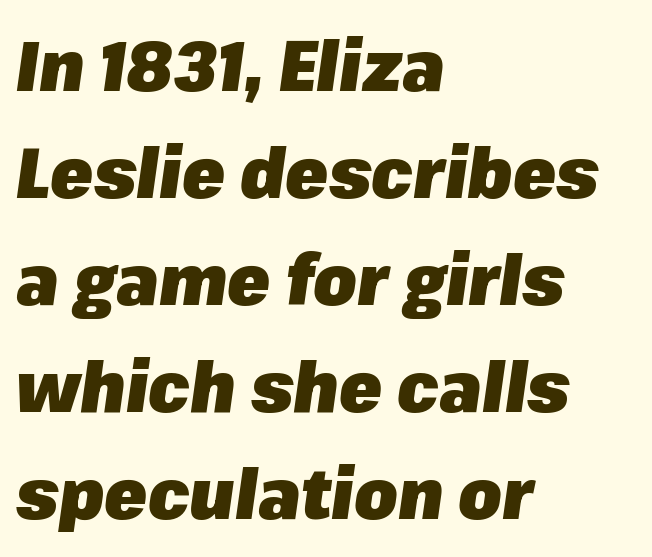
Q: Is the text bold? A: Yes.
Q: Is the text italic (slanted)? A: Yes, it leans right by about 8 degrees.
Q: Is the text underlined? A: No.
Q: How is the paragraph aligned? A: Left-aligned.
Q: Is the spacing between letters normal or unusually wide? A: Normal.
Q: Is the spacing between lines tight, normal or loose? A: Normal.
Q: Width (condensed, normal, or wide)? A: Normal.
Q: Stroke contrast? A: Low.
Q: x-height? A: Medium.
Q: Monospaced? A: No.
